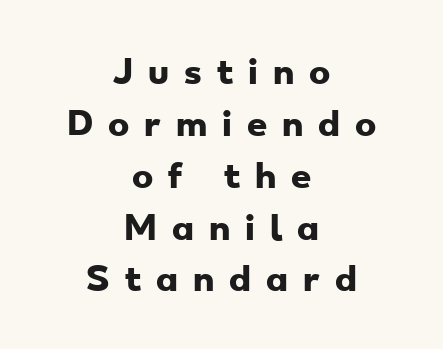
Q: Is the text bold? A: Yes.
Q: Is the typeface a serif or a sans-serif typeface? A: Sans-serif.
Q: Is the text underlined? A: No.
Q: How is the paragraph aligned? A: Centered.
Q: Is the spacing between letters normal or unusually wide? A: Unusually wide.
Q: Is the spacing between lines tight, normal or loose? A: Normal.
Q: Width (condensed, normal, or wide)? A: Wide.
Q: Stroke contrast? A: Low.
Q: x-height? A: Small.
Q: Monospaced? A: No.
